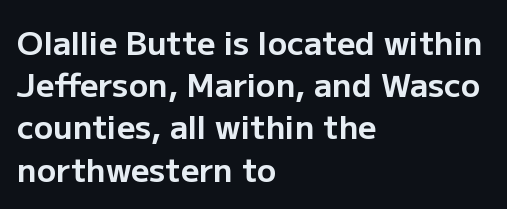
Q: Is the text bold? A: Yes.
Q: Is the text italic (slanted)? A: No, it is upright.
Q: Is the typeface a serif or a sans-serif typeface? A: Sans-serif.
Q: Is the text underlined? A: No.
Q: How is the paragraph aligned? A: Left-aligned.
Q: Is the spacing between letters normal or unusually wide? A: Normal.
Q: Is the spacing between lines tight, normal or loose? A: Normal.
Q: Width (condensed, normal, or wide)? A: Normal.
Q: Stroke contrast? A: Low.
Q: x-height? A: Medium.
Q: Monospaced? A: No.
